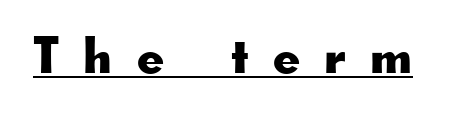
{"serif": "no", "italic": "no", "width": "wide", "stroke_contrast": "low", "x_height": "small", "monospaced": "no", "underline": "yes", "letter_spacing": "wide", "letter_spacing_em": 0.47, "glyph_px": 53}
